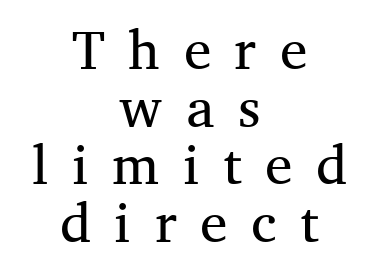
These lines are composed in type with serifs. Quick note: not italic, upright. The letters advance in unequal steps, a hallmark of proportional type. Decoration check: the copy has no underline. Here the glyphs are tracked loosely, breaking word shapes into spaced letters.
